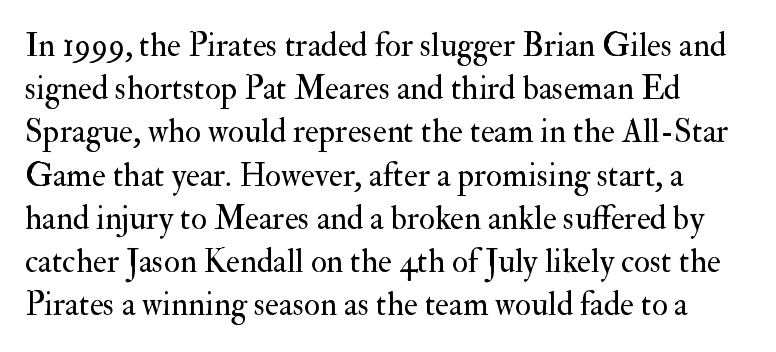
The image shows 33 px regular-weight serif type, upright; set normal line spacing (1.31x), normal letter spacing, not underlined; medium stroke contrast and a small x-height.
